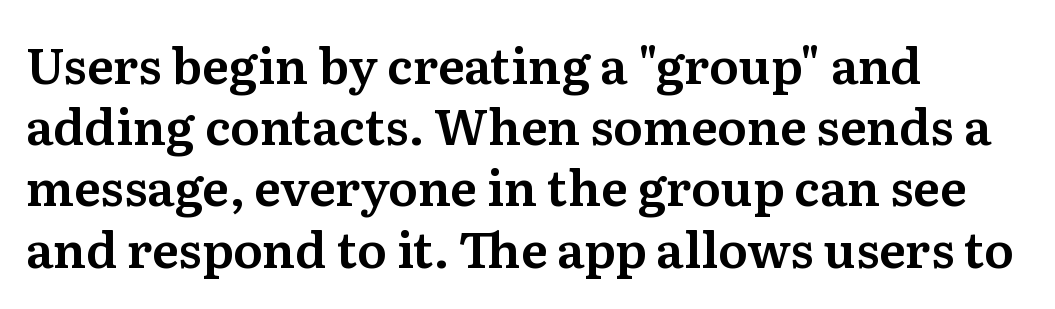
{"serif": "yes", "italic": "no", "width": "normal", "stroke_contrast": "medium", "x_height": "medium", "monospaced": "no", "underline": "no", "align": "left", "line_spacing": "normal", "line_spacing_ratio": 1.25, "letter_spacing": "normal", "letter_spacing_em": 0.0, "glyph_px": 49}
